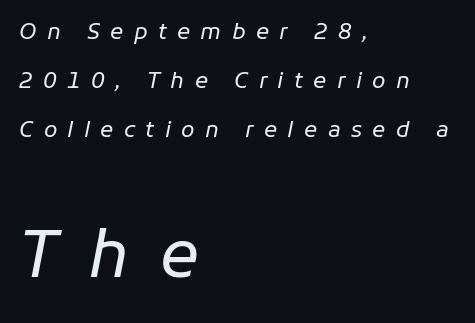
Is this a heavy cut? Hardly; it is regular or lighter. A classic flush-left, rag-right setting is used for this passage. Each word looks stretched out because of the extra space between its letters. The passage shown begins with its smaller block and ends with its larger one.
